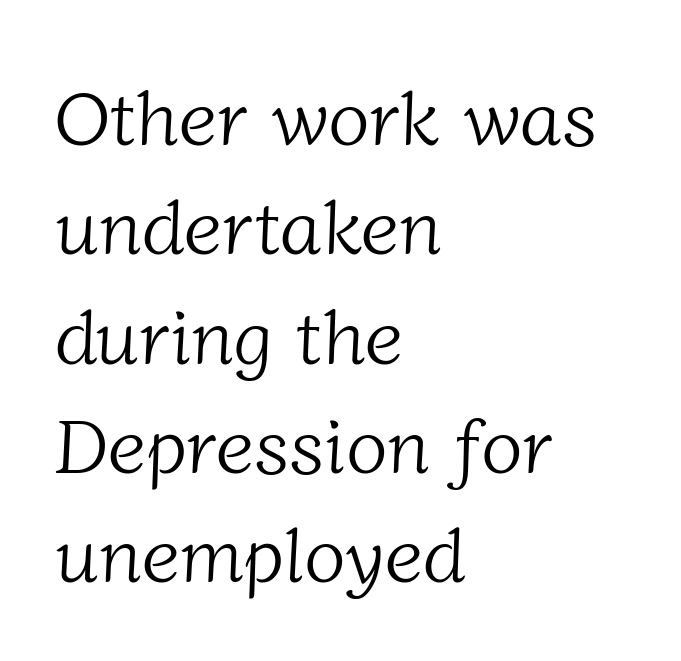
The image shows 77 px light serif type; set left-aligned, normal line spacing (1.42x), normal letter spacing, not underlined; low stroke contrast and a medium x-height.
